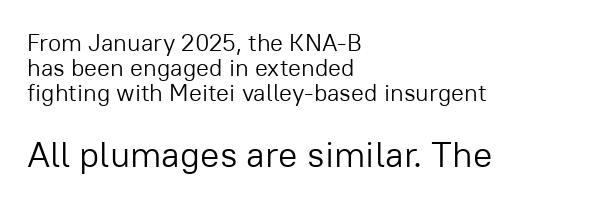
Q: Is the text bold? A: No.
Q: Is the text italic (slanted)? A: No, it is upright.
Q: Is the typeface a serif or a sans-serif typeface? A: Sans-serif.
Q: Is the text underlined? A: No.
Q: How is the paragraph aligned? A: Left-aligned.
Q: Is the spacing between letters normal or unusually wide? A: Normal.
Q: Is the spacing between lines tight, normal or loose? A: Tight.
Q: Which block of text is set in a larger size, the first (top) or the second (bottom)? A: The second (bottom) one.
Q: Width (condensed, normal, or wide)? A: Normal.
Q: Stroke contrast? A: Low.
Q: x-height? A: Medium.
Q: Monospaced? A: No.
